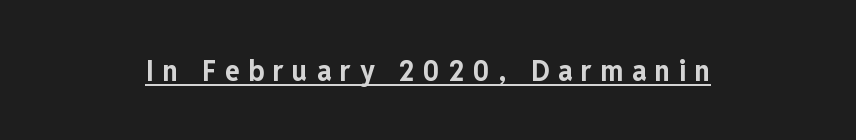
This sample is center-justified, so both line endings float freely. The lettering holds an erect, upright posture throughout. Stroke thickness is high; the sample reads as a true bold. The rendering uses natural spacing where letterforms have individual widths. I'd call this a sans setting — the letters go barefoot. Glyph-to-glyph distance is far greater than everyday printed text.
